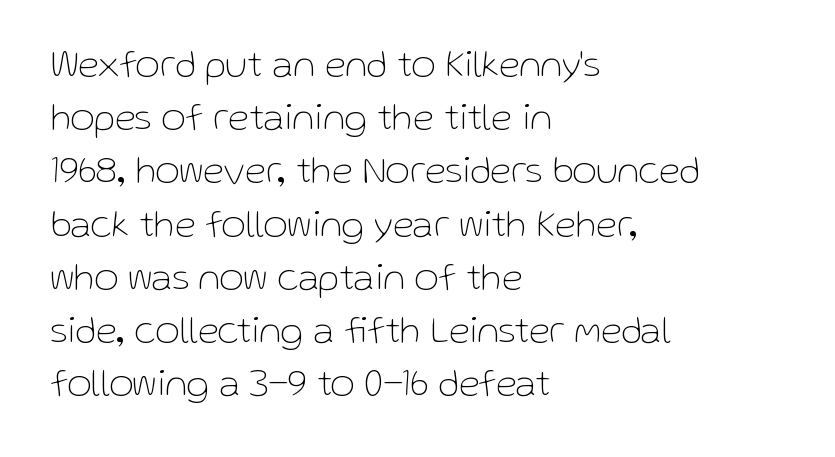
The rendering uses natural spacing where letterforms have individual widths. The face used here is a sans, in the tradition of grotesques and geometrics. Bare-footed words on every line. The paragraph has a hard left edge and a soft right edge. Each stroke keeps to a modest, everyday thickness or less.
